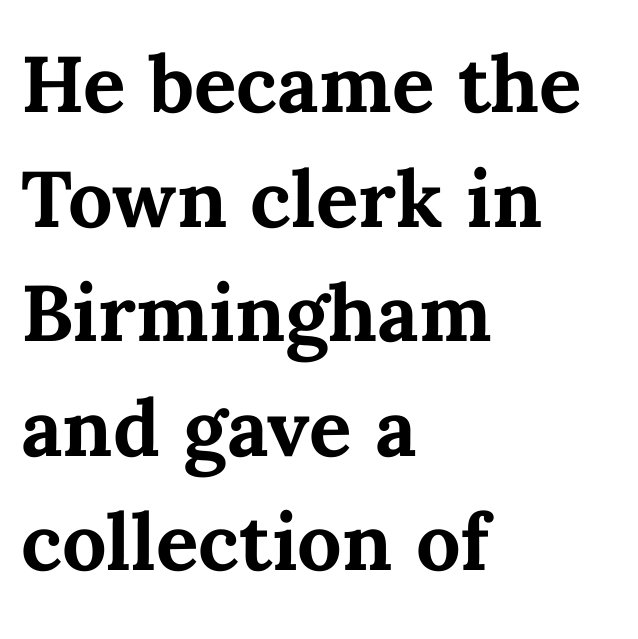
{"italic": "no", "bold": "yes", "weight": "bold", "width": "normal", "stroke_contrast": "medium", "x_height": "medium", "monospaced": "no", "underline": "no", "align": "left", "line_spacing": "normal", "line_spacing_ratio": 1.45, "letter_spacing": "normal", "letter_spacing_em": 0.0, "glyph_px": 79}
